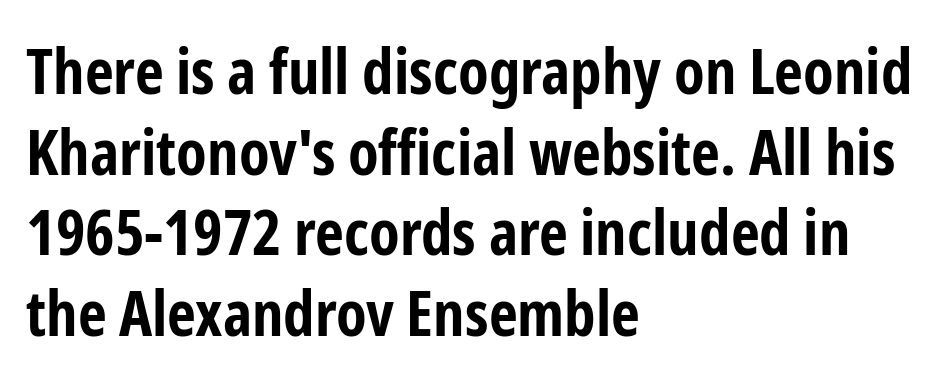
Regular leading. The face used here is proportionally spaced, like ordinary book or web type. No extra tracking has been applied to these lines. These words are printed bold, with thick strokes throughout. Words float on clear page, feet unadorned.
